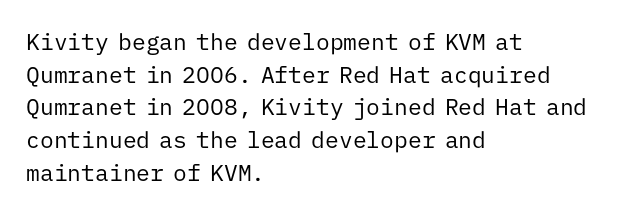
The image shows 23 px text type, upright; set left-aligned, normal line spacing (1.42x), normal letter spacing, not underlined.
